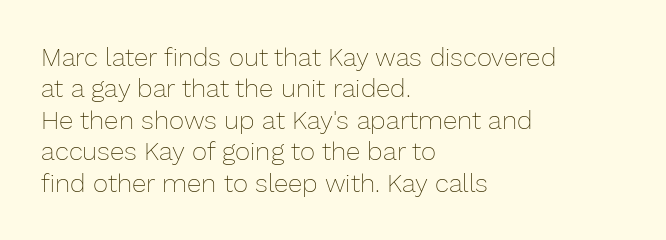
The image shows 26 px text type, upright; set left-aligned, line spacing 1.21x, normal letter spacing, not underlined.
